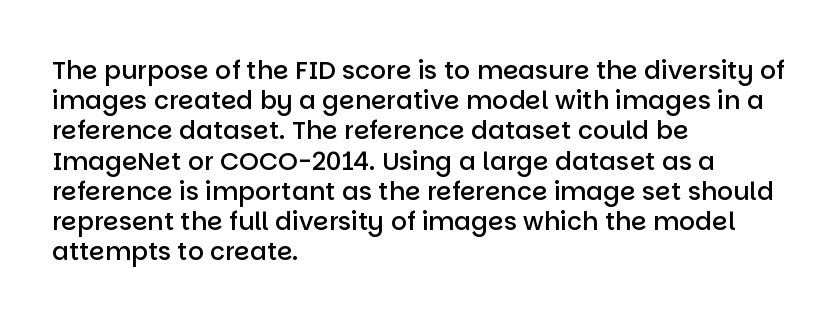
Posture: straight, roman, zero tilt. Unmarked baselines from the first word to the last. Spacing between characters is what you'd get straight out of the box. The face used here is a semibold: visibly heavier than regular, lighter than bold.
